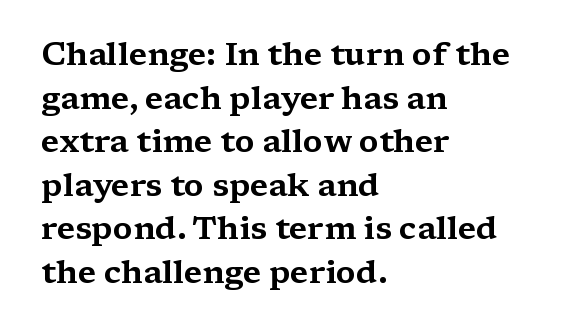
The glyphs in this specimen are seriffed. Here the designer chose a conventional face with non-uniform glyph widths. Anything drawn beneath the words? Only blank space. Characters follow at the spacing the type designer built in. Line spacing here is normal. Every character sits straight up, as roman type does.
